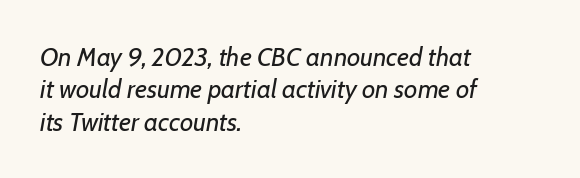
The image shows 26 px text type, italic (leaning right); set left-aligned, normal line spacing (1.25x), normal letter spacing, not underlined.
